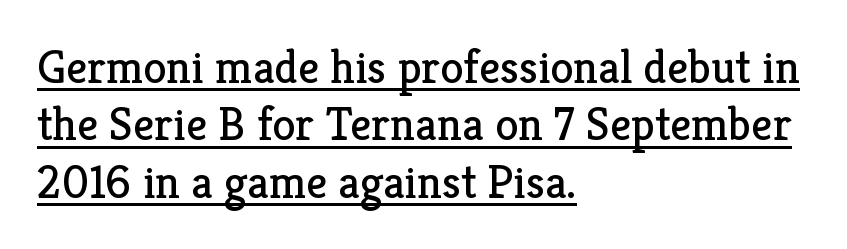
{"serif": "yes", "italic": "no", "bold": "no", "weight": "regular", "width": "normal", "stroke_contrast": "low", "x_height": "medium", "monospaced": "no", "underline": "yes", "align": "left", "line_spacing_ratio": 1.22, "letter_spacing": "normal", "letter_spacing_em": 0.0, "glyph_px": 47}
